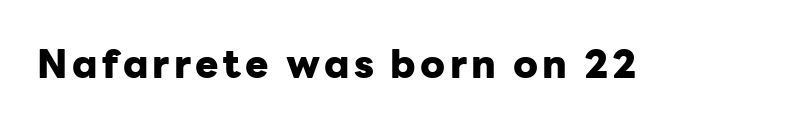
Q: Is the text bold? A: Yes.
Q: Is the text italic (slanted)? A: No, it is upright.
Q: Is the typeface a serif or a sans-serif typeface? A: Sans-serif.
Q: Is the text underlined? A: No.
Q: Width (condensed, normal, or wide)? A: Normal.
Q: Stroke contrast? A: Low.
Q: x-height? A: Medium.
Q: Monospaced? A: No.
